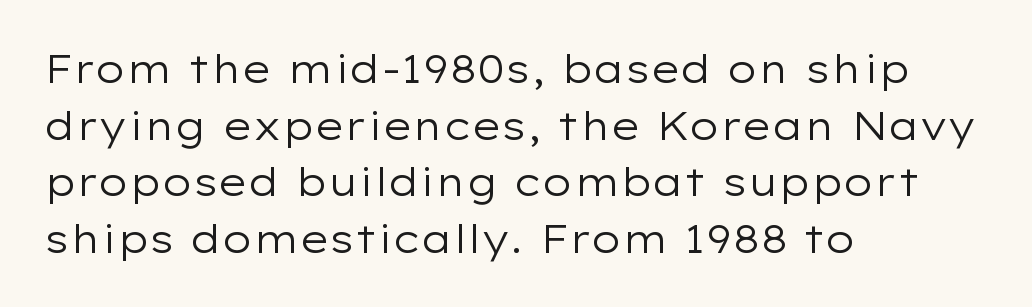
The image shows 39 px regular-weight, wide sans-serif type, upright; set left-aligned, normal line spacing (1.45x), normal letter spacing, not underlined; low stroke contrast and a medium x-height.
